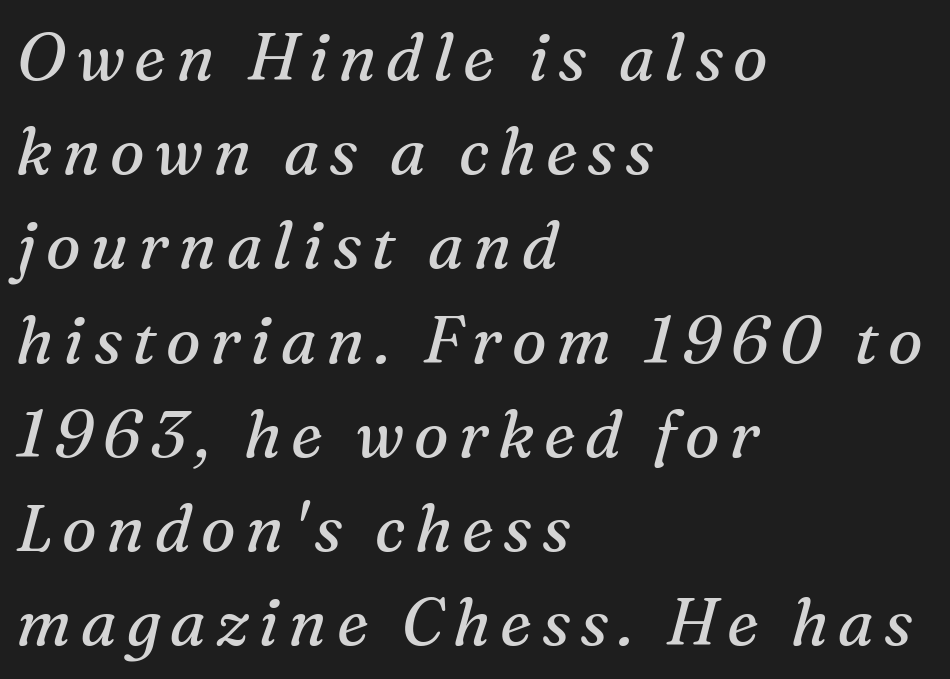
Q: Is the text bold? A: No.
Q: Is the text italic (slanted)? A: Yes, it leans right by about 16 degrees.
Q: Is the typeface a serif or a sans-serif typeface? A: Serif.
Q: Is the text underlined? A: No.
Q: How is the paragraph aligned? A: Left-aligned.
Q: Is the spacing between lines tight, normal or loose? A: Normal.
Q: Width (condensed, normal, or wide)? A: Normal.
Q: Stroke contrast? A: Medium.
Q: x-height? A: Medium.
Q: Monospaced? A: No.
